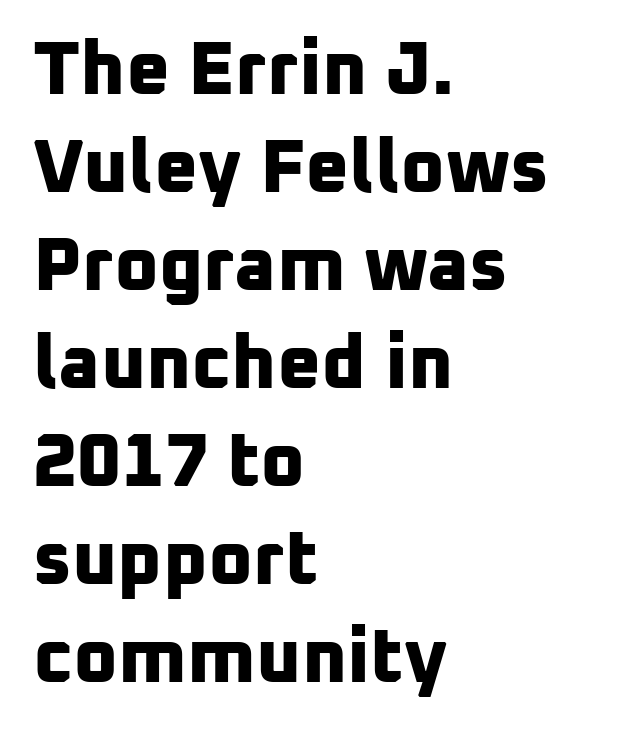
The image shows 76 px bold sans-serif type; set left-aligned, normal line spacing (1.29x), normal letter spacing, not underlined; low stroke contrast and a medium x-height.
